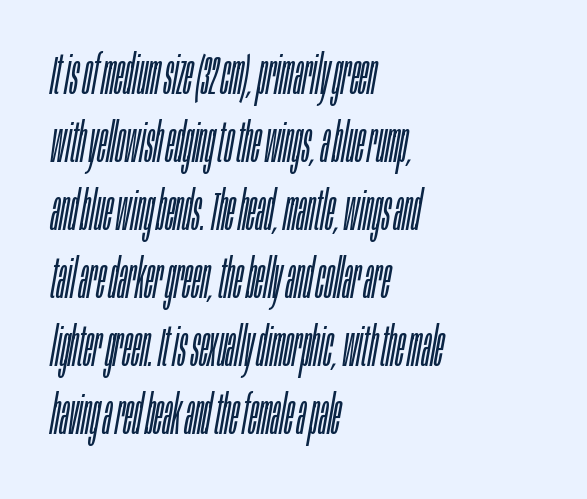
Q: Is the text bold? A: No.
Q: Is the text italic (slanted)? A: Yes, it leans right by about 10 degrees.
Q: Is the text underlined? A: No.
Q: How is the paragraph aligned? A: Left-aligned.
Q: Is the spacing between letters normal or unusually wide? A: Normal.
Q: Is the spacing between lines tight, normal or loose? A: Normal.
Q: Width (condensed, normal, or wide)? A: Condensed.
Q: Stroke contrast? A: Low.
Q: x-height? A: Large.
Q: Monospaced? A: No.
